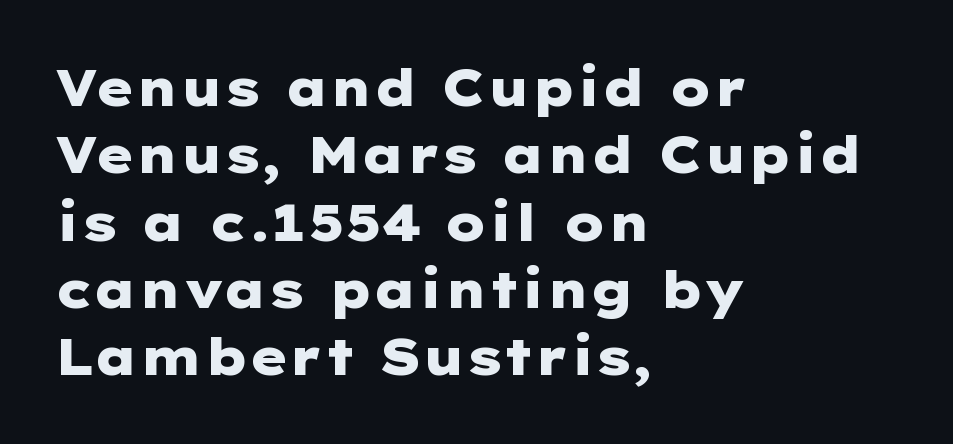
The designer went with a sans here, leaving each stem footless. Quick note: underline off. The line texture is even and compact thanks to regular tracking. Notice how descenders clear the ascenders below comfortably — that's standard leading. Notice how the stems are strictly vertical — no italics here. Set as a true bold cut, around the 700 mark.
